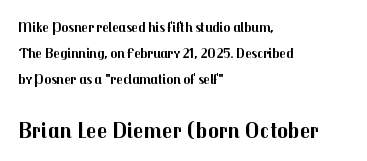
Clear beneath every line of the passage. The face used here has the dense, thick strokes of a bold. Does the bottom block carry the larger type? Yes, it does. Posture: vertical. Layout note: lines flush left.
